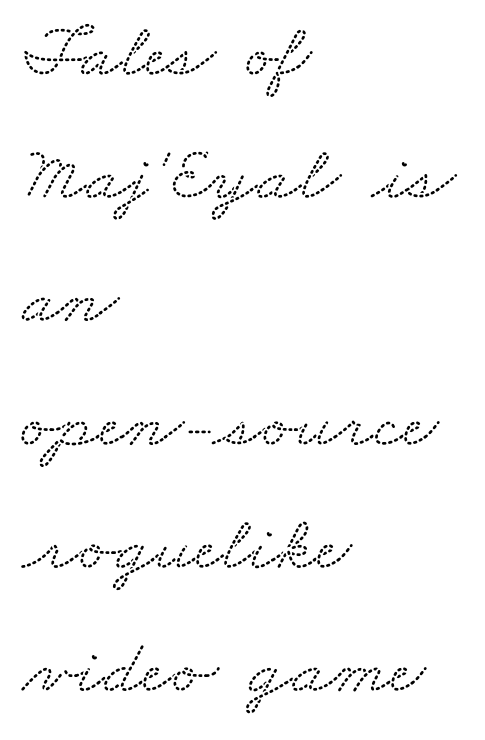
Descenders hang freely into open space. I'd call this a serif setting — the letters wear small feet. If you measured baseline to baseline, you'd find a middling distance. The gaps between neighbouring characters are ordinary and unremarkable. Reading down the block, your eye returns to a fixed left position each line. Character widths vary here, with narrow letters taking less room than wide ones.
